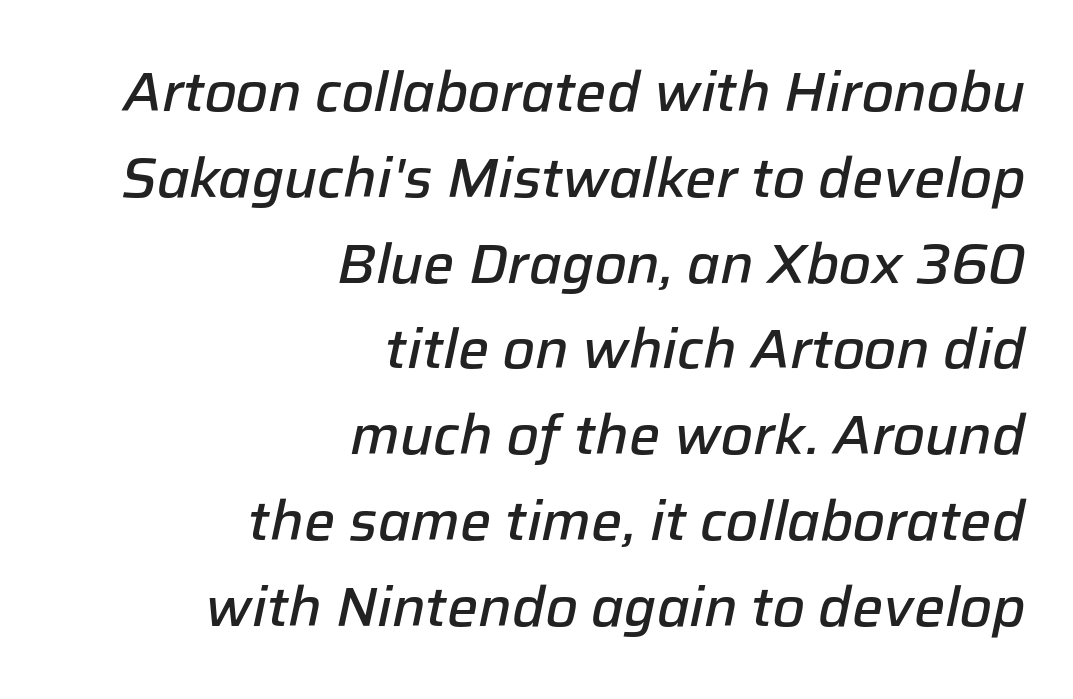
Q: Is the text bold? A: Semi-bold.
Q: Is the text italic (slanted)? A: Yes, it leans right by about 12 degrees.
Q: Is the text underlined? A: No.
Q: How is the paragraph aligned? A: Right-aligned.
Q: Is the spacing between letters normal or unusually wide? A: Normal.
Q: Is the spacing between lines tight, normal or loose? A: Normal.
Q: Width (condensed, normal, or wide)? A: Normal.
Q: Stroke contrast? A: Low.
Q: x-height? A: Medium.
Q: Monospaced? A: No.
